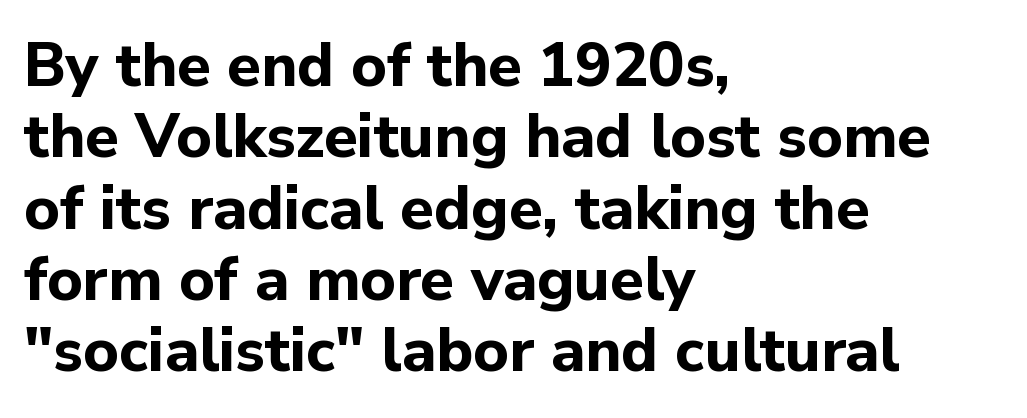
This sample has the flowing, uneven cadence of proportional lettering. The type family on display is of the sans-serif kind. Plenty of ink on the page — the face is bold. Type without underlining.
